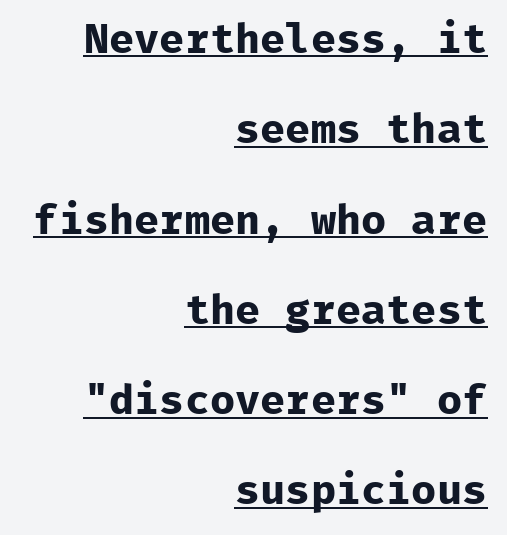
Think of a typewriter: that constant character pitch is what you see here. A typesetter would mark this as roman, not italic. Decoration check: the copy is underlined. Layout note: lines flush right. Tracking here is standard; glyphs follow each other at the usual distance. Does the leading feel generous? Absolutely, it's lavish.
